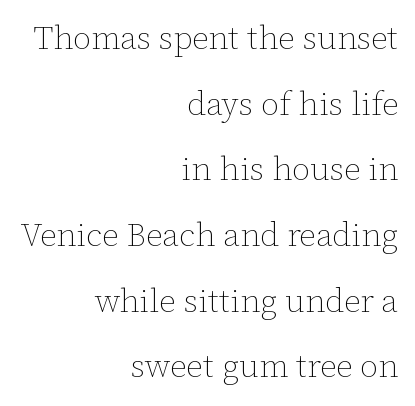
Is there any slant? The stems are plumb. Tracking value appears to be zero — textbook default spacing. The lines are quadded right. The letters advance in unequal steps, a hallmark of proportional type.
